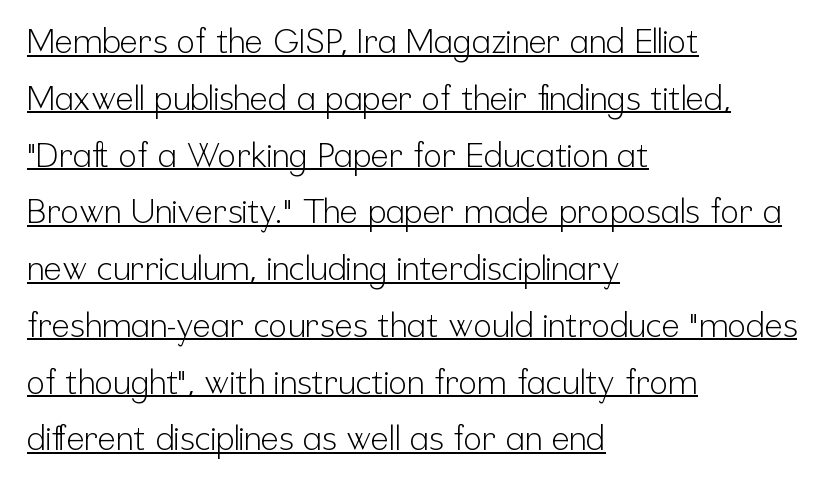
I'd call this a sans setting — the letters go barefoot. Posture: vertical. Heaviness? Minimal to ordinary, like unemphasized prose. This rendering leaves character spacing at its baseline value.
